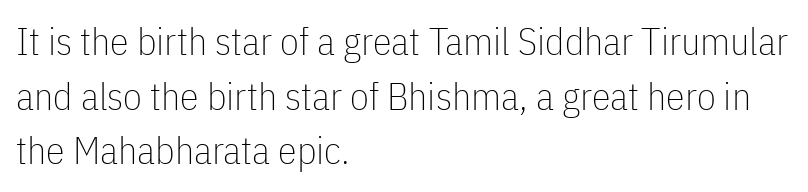
The image shows 38 px thin, condensed sans-serif type, upright; set left-aligned, normal line spacing (1.44x), normal letter spacing, not underlined; low stroke contrast and a medium x-height.
